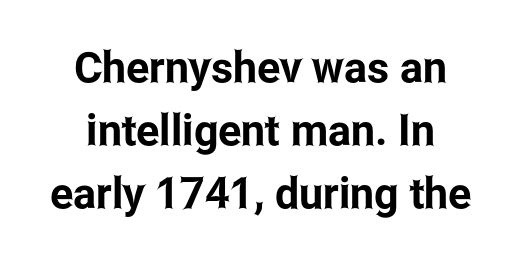
The axis of the letterforms is exactly vertical. Underline: absent. Look at the bottom of the vertical strokes: they stop flat, with no serifs. Default kerning and tracking; the words read as compact shapes. The rendering uses natural spacing where letterforms have individual widths. Successive baselines arrive at the customary interval.
